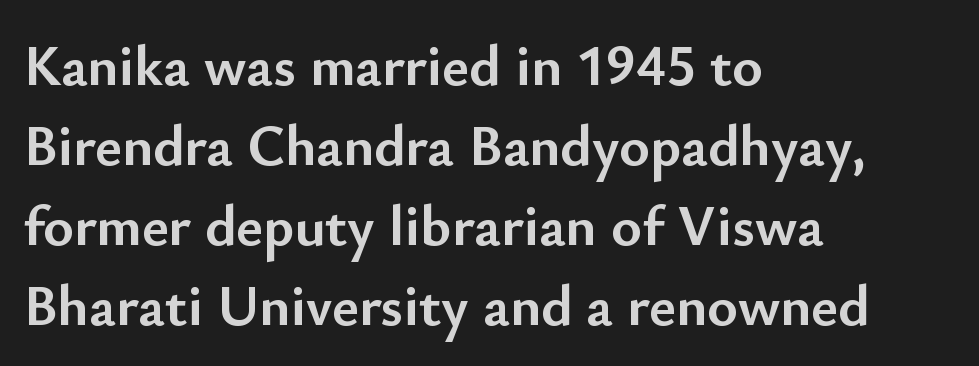
Q: Is the text bold? A: Yes.
Q: Is the text italic (slanted)? A: No, it is upright.
Q: Is the typeface a serif or a sans-serif typeface? A: Sans-serif.
Q: Is the text underlined? A: No.
Q: How is the paragraph aligned? A: Left-aligned.
Q: Is the spacing between letters normal or unusually wide? A: Normal.
Q: Is the spacing between lines tight, normal or loose? A: Normal.
Q: Width (condensed, normal, or wide)? A: Normal.
Q: Stroke contrast? A: Low.
Q: x-height? A: Small.
Q: Monospaced? A: No.
